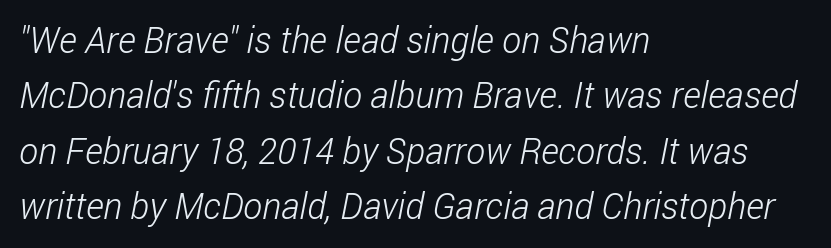
{"serif": "no", "bold": "no", "weight": "light", "width": "condensed", "stroke_contrast": "low", "x_height": "medium", "monospaced": "no", "underline": "no", "align": "left", "line_spacing": "normal", "line_spacing_ratio": 1.54, "letter_spacing": "normal", "letter_spacing_em": 0.0, "glyph_px": 36}
